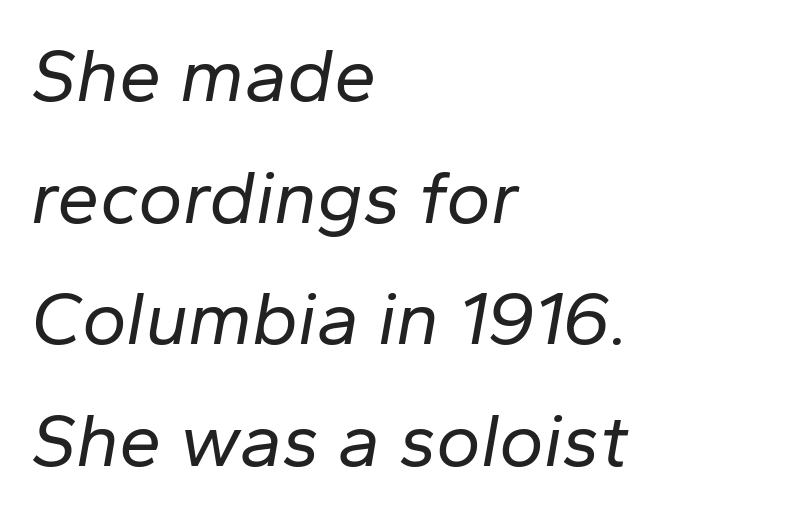
Italic: yes, the glyphs are oblique. Caption: multi-line text, flush left, ragged right. The typesetting does not lean heavy: it is not bold. Looks like regular typesetting: each glyph gets only the width it needs.
